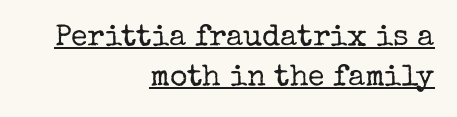
The image shows 30 px regular-weight serif type, upright; set right-aligned, normal line spacing (1.33x), normal letter spacing, underlined; low stroke contrast and a medium x-height.
